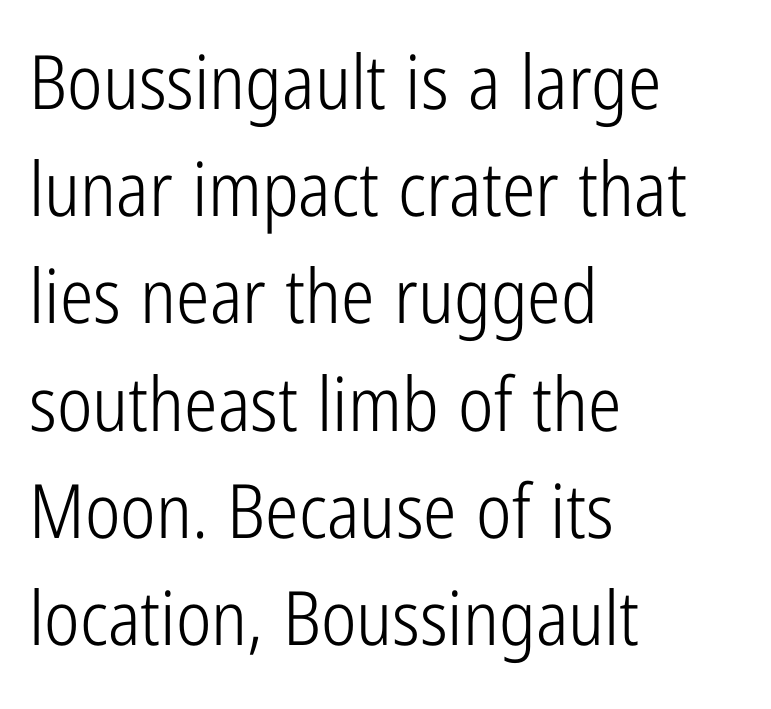
One-word summary of the alignment: left. This sample keeps an unexceptional amount of space between lines. Looks like regular typesetting: each glyph gets only the width it needs. The characters display no serif detailing; their extremities are plain. Rule under the text: the space is simply empty.
